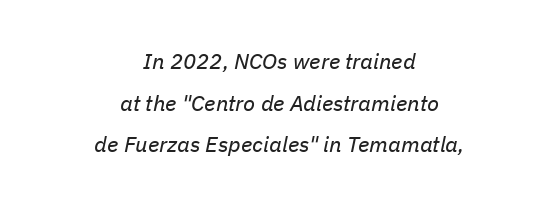
The image shows 22 px text type, italic (leaning right); set centered, line spacing 1.89x, normal letter spacing, not underlined.
